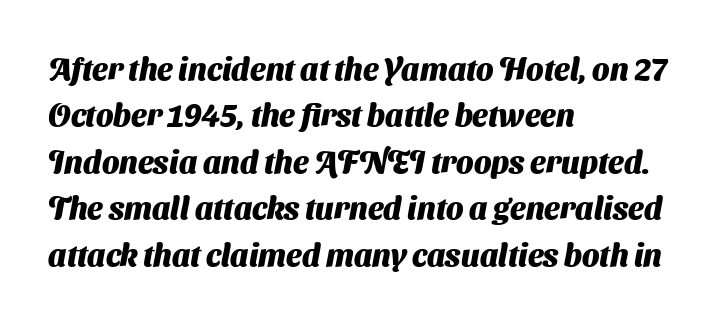
{"serif": "no", "bold": "yes", "weight": "heavy", "width": "normal", "stroke_contrast": "medium", "x_height": "medium", "monospaced": "no", "underline": "no", "align": "left", "line_spacing": "normal", "line_spacing_ratio": 1.5, "letter_spacing": "normal", "letter_spacing_em": 0.0, "glyph_px": 31}
